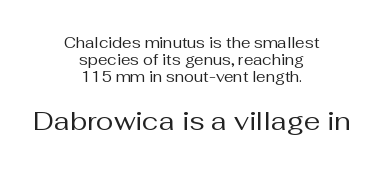
The lines in this sample share a center point and differ in where they start and stop. The letters sit at their default tracking, neither squeezed nor spread. In terms of posture, this sample is upright. These glyphs show unthickened strokes, regular width or finer. Does the leading feel generous? Not at all — it's pinched.
